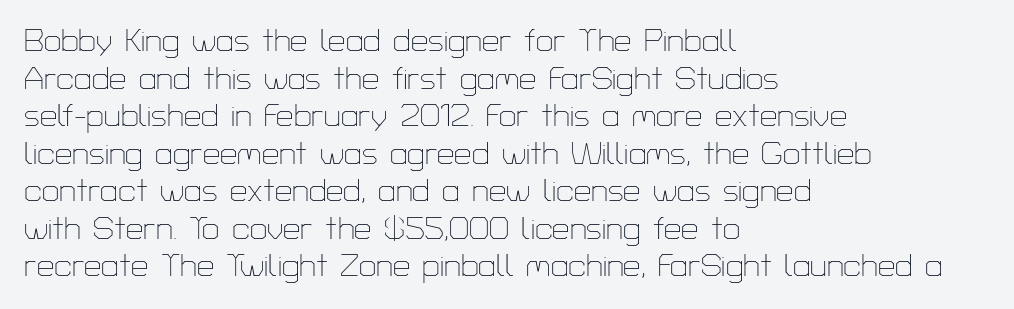
Q: Is the text bold? A: No.
Q: Is the text italic (slanted)? A: No, it is upright.
Q: Is the typeface a serif or a sans-serif typeface? A: Sans-serif.
Q: Is the text underlined? A: No.
Q: How is the paragraph aligned? A: Left-aligned.
Q: Is the spacing between letters normal or unusually wide? A: Normal.
Q: Width (condensed, normal, or wide)? A: Normal.
Q: Stroke contrast? A: Low.
Q: x-height? A: Medium.
Q: Monospaced? A: No.
